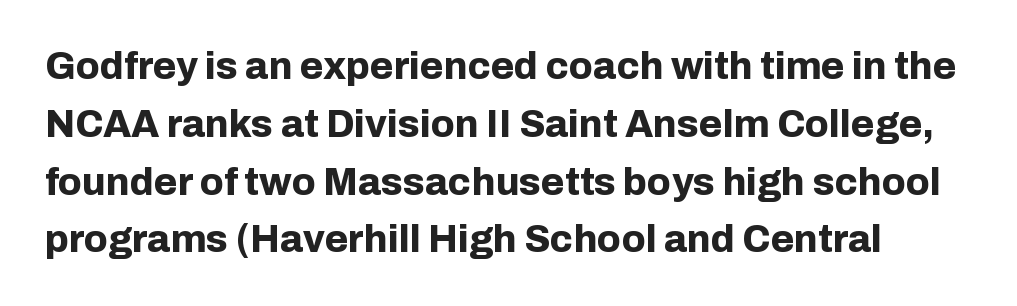
{"serif": "no", "italic": "no", "bold": "yes", "weight": "bold", "width": "normal", "stroke_contrast": "low", "x_height": "medium", "monospaced": "no", "underline": "no", "line_spacing": "normal", "line_spacing_ratio": 1.52, "letter_spacing": "normal", "letter_spacing_em": 0.0, "glyph_px": 38}
